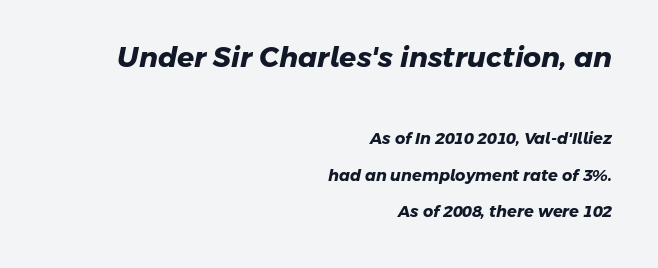
{"serif": "no", "bold": "yes", "weight": "heavy", "width": "normal", "stroke_contrast": "low", "x_height": "medium", "monospaced": "no", "underline": "no", "align": "right", "line_spacing": "loose", "line_spacing_ratio": 2.28, "letter_spacing": "normal", "letter_spacing_em": 0.0, "larger_block": "first", "size_ratio": 1.75, "glyph_px": 28}
